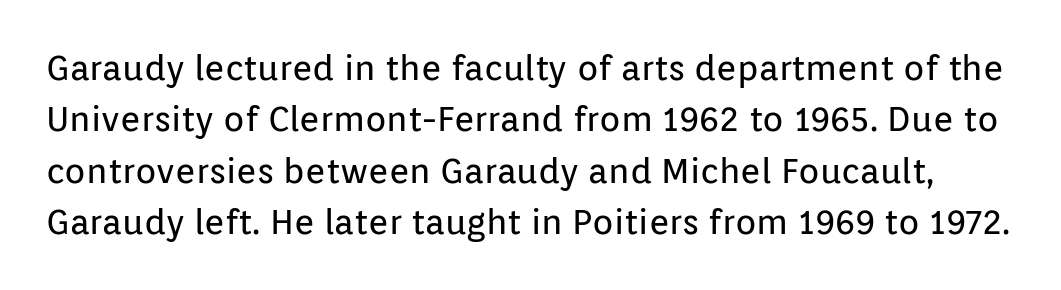
Is this a fixed-width face? No — the glyphs have proportional, varying widths. In terms of posture, this sample is upright. The passage shown stacks its lines at a standard gap. No feet cap the strokes, marking this as sans-serif type.
